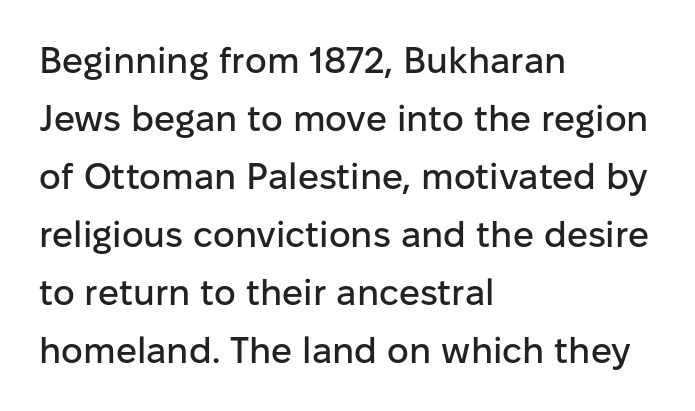
Students, observe: this is what conventionally led text looks like. Regarding serifs, this sample does without them. Each line starts at the same left margin while the right side varies. Just letters on the line, the space beneath them empty.
